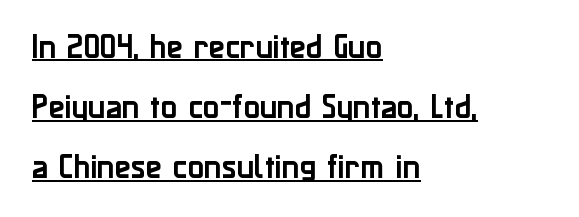
{"italic": "no", "underline": "yes", "align": "left", "line_spacing": "loose", "line_spacing_ratio": 2.23, "letter_spacing": "normal", "letter_spacing_em": 0.0, "glyph_px": 27}
